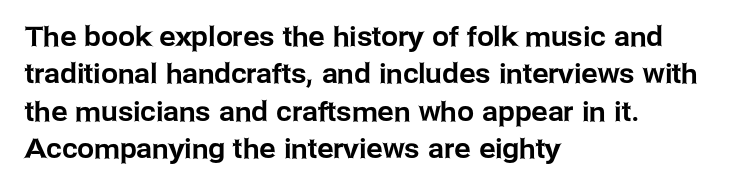
{"italic": "no", "underline": "no", "align": "left", "line_spacing": "normal", "line_spacing_ratio": 1.38, "letter_spacing": "normal", "letter_spacing_em": 0.0, "glyph_px": 27}
